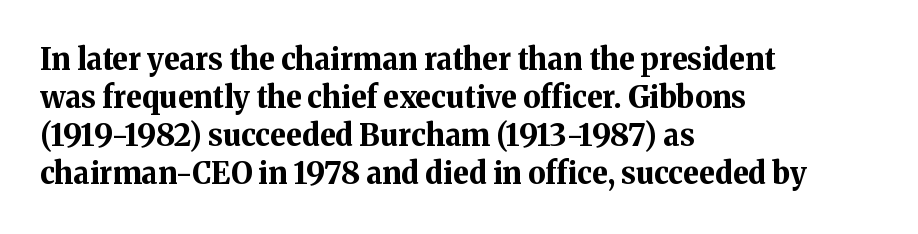
What's the leading like? Ordinary, nothing unusual. Letterform terminals end in serifs throughout the passage. Horizontally, the lines are justified to the leading edge only. Each letter keeps its own natural width here, so spacing adapts to shape. The typesetting leans heavy: a genuine bold.
